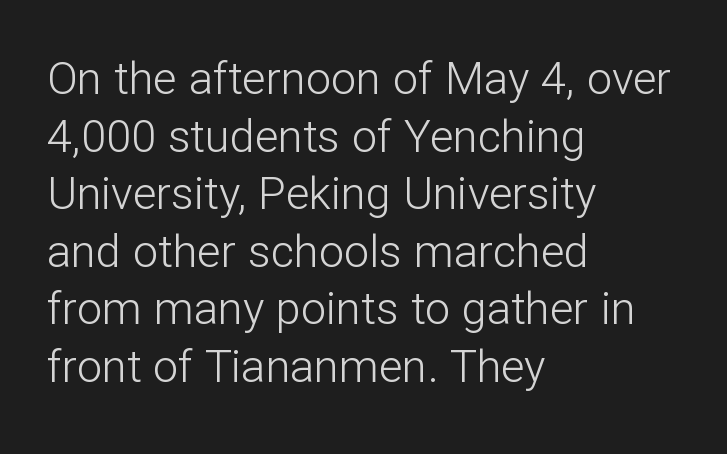
Weight: regular or lighter. The type family on display is of the sans-serif kind. Ordinary non-slanted type is in use. Default kerning and tracking; the words read as compact shapes. The passage shown is not underscored anywhere.
